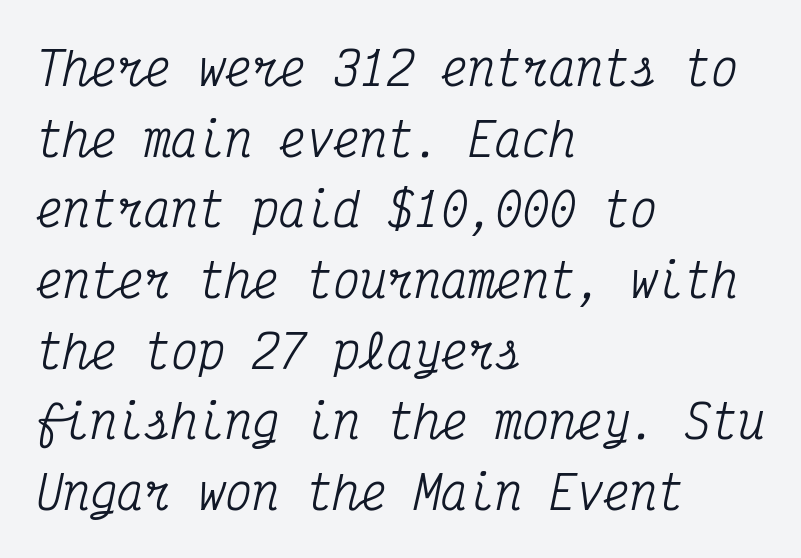
In CSS terms this would be text-align: left. The space beneath each line is pristine and unruled. Compared with ordinary roman type, these characters are visibly tilted. Note: serifs present on the glyphs.
